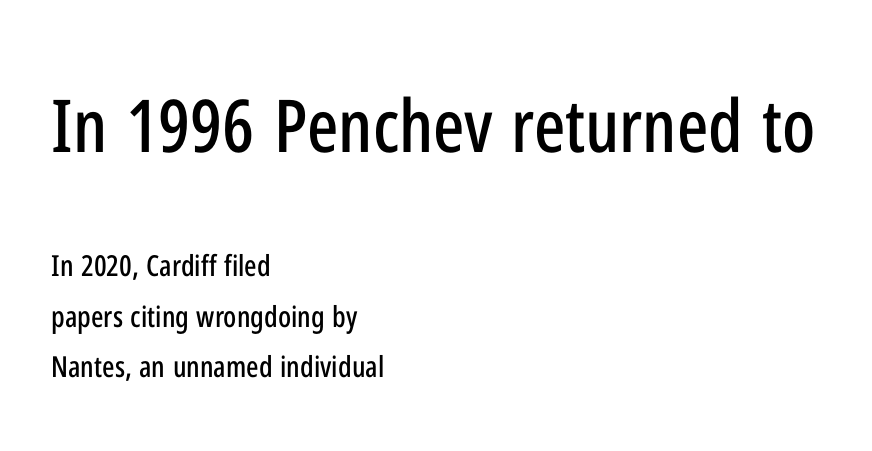
{"serif": "no", "italic": "no", "width": "condensed", "stroke_contrast": "low", "x_height": "medium", "monospaced": "no", "underline": "no", "align": "left", "line_spacing_ratio": 1.74, "letter_spacing": "normal", "letter_spacing_em": 0.0, "larger_block": "first", "size_ratio": 2.52, "glyph_px": 73}
